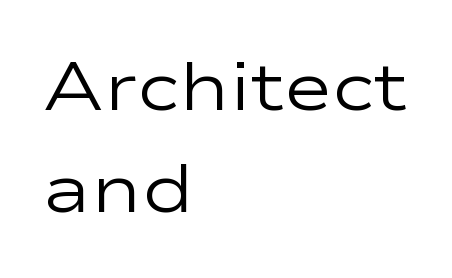
The image shows 67 px regular-weight, wide sans-serif type, upright; set left-aligned, normal line spacing (1.52x), normal letter spacing, not underlined; low stroke contrast and a medium x-height.
